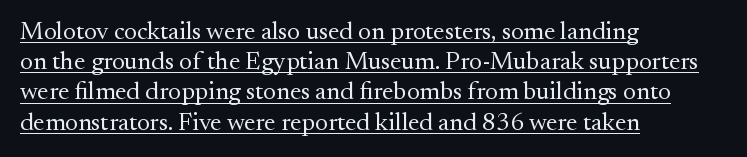
The image shows 25 px text type, upright; set left-aligned, line spacing 1.21x, normal letter spacing, underlined.
